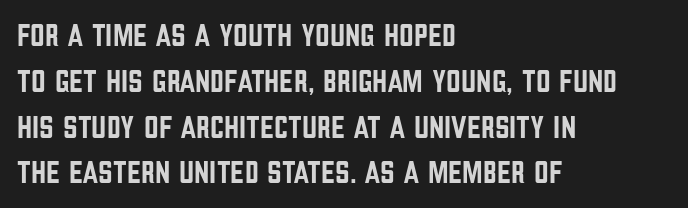
Q: Is the text italic (slanted)? A: No, it is upright.
Q: Is the typeface a serif or a sans-serif typeface? A: Sans-serif.
Q: Is the text underlined? A: No.
Q: How is the paragraph aligned? A: Left-aligned.
Q: Is the spacing between letters normal or unusually wide? A: Normal.
Q: Is the spacing between lines tight, normal or loose? A: Normal.
Q: Width (condensed, normal, or wide)? A: Condensed.
Q: Stroke contrast? A: Low.
Q: x-height? A: Large.
Q: Monospaced? A: No.
